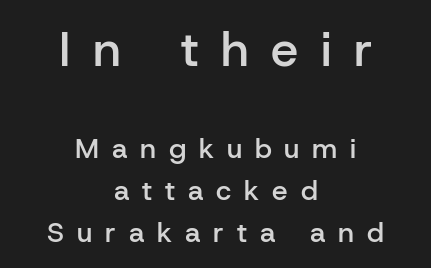
Q: Is the text bold? A: Semi-bold.
Q: Is the text italic (slanted)? A: No, it is upright.
Q: Is the typeface a serif or a sans-serif typeface? A: Sans-serif.
Q: Is the text underlined? A: No.
Q: How is the paragraph aligned? A: Centered.
Q: Is the spacing between letters normal or unusually wide? A: Unusually wide.
Q: Is the spacing between lines tight, normal or loose? A: Normal.
Q: Which block of text is set in a larger size, the first (top) or the second (bottom)? A: The first (top) one.
Q: Width (condensed, normal, or wide)? A: Normal.
Q: Stroke contrast? A: Low.
Q: x-height? A: Medium.
Q: Monospaced? A: No.
